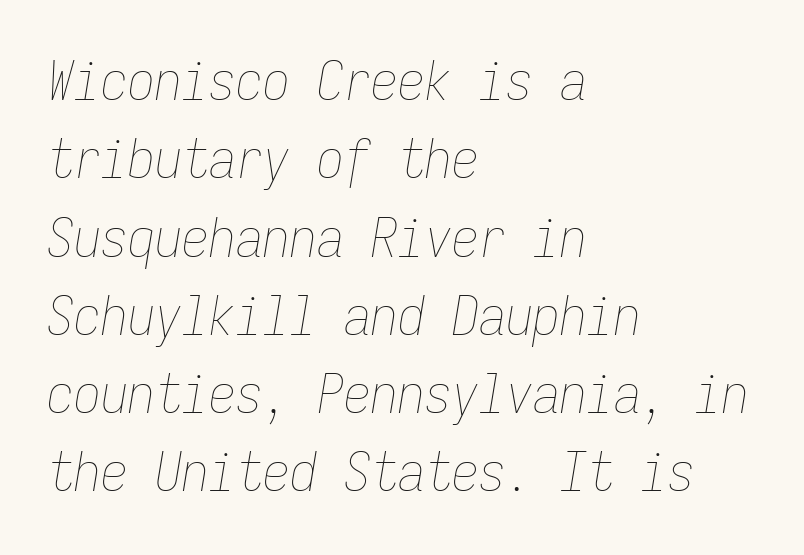
{"italic": "yes", "lean": "right", "slant_degrees": 9, "bold": "no", "weight": "thin", "width": "condensed", "stroke_contrast": "low", "x_height": "medium", "monospaced": "yes", "underline": "no", "align": "left", "line_spacing": "normal", "line_spacing_ratio": 1.45, "letter_spacing": "normal", "letter_spacing_em": 0.0, "glyph_px": 54}
